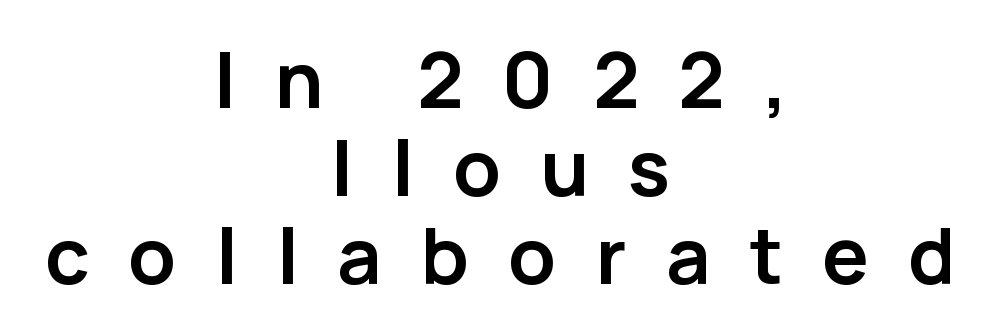
{"serif": "no", "italic": "no", "bold": "yes", "weight": "semibold", "width": "normal", "stroke_contrast": "low", "x_height": "medium", "monospaced": "no", "underline": "no", "align": "center", "line_spacing": "tight", "line_spacing_ratio": 1.13, "letter_spacing": "wide", "letter_spacing_em": 0.5, "glyph_px": 78}
